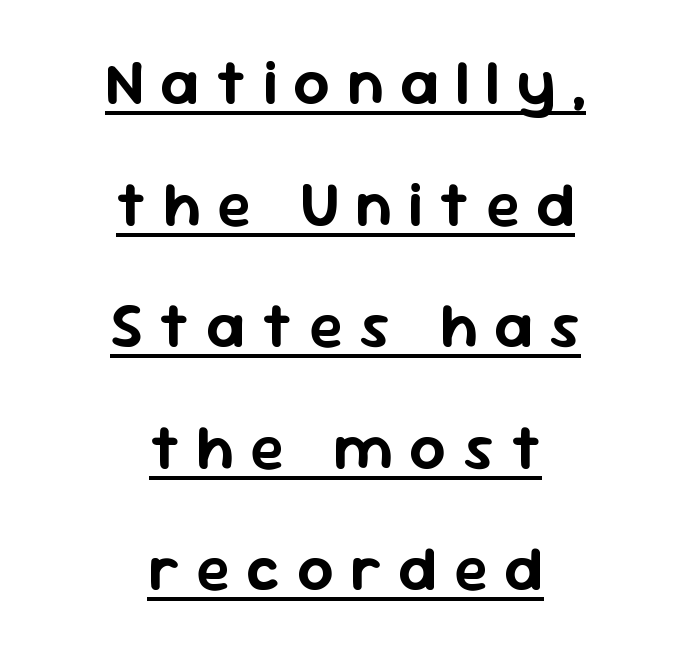
{"serif": "no", "italic": "no", "width": "normal", "stroke_contrast": "low", "x_height": "medium", "monospaced": "no", "underline": "yes", "align": "center", "line_spacing": "loose", "line_spacing_ratio": 1.93, "letter_spacing": "wide", "letter_spacing_em": 0.26, "glyph_px": 63}
